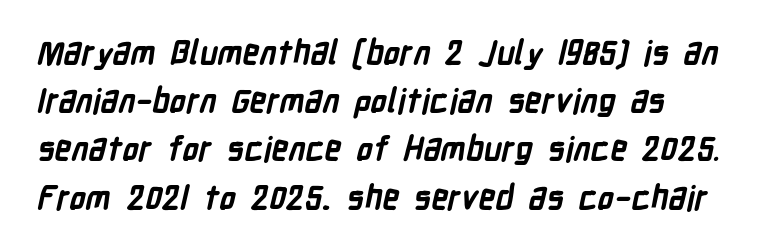
The image shows 33 px bold, condensed sans-serif type; set normal line spacing (1.46x), normal letter spacing, not underlined; low stroke contrast and a medium x-height.
